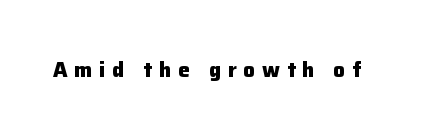
The image shows 21 px bold type, upright; set unusually wide letter spacing (+0.32 em), not underlined.
